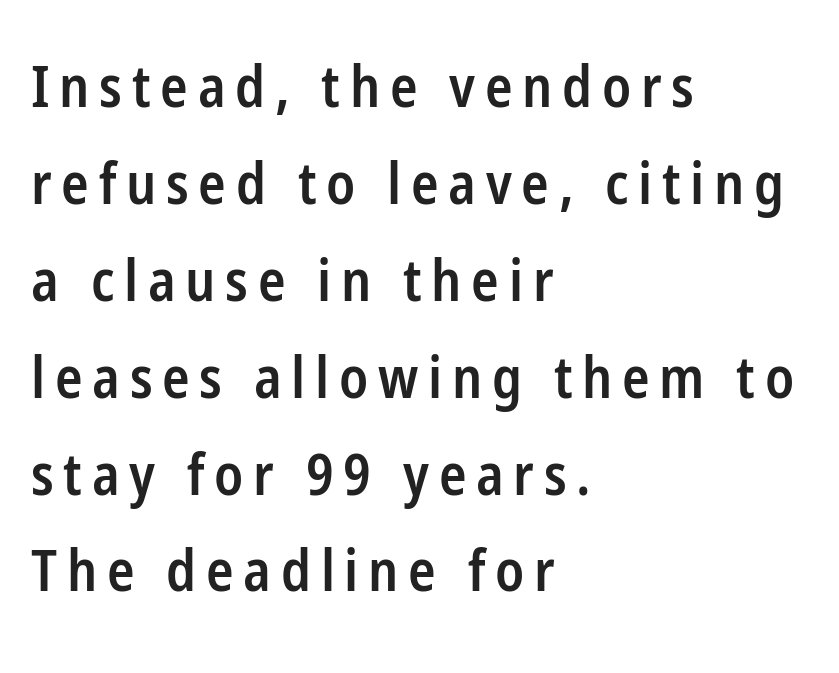
{"serif": "no", "italic": "no", "bold": "semi", "weight": "semibold", "width": "condensed", "stroke_contrast": "low", "x_height": "medium", "monospaced": "no", "underline": "no", "align": "left", "line_spacing": "normal", "line_spacing_ratio": 1.7, "glyph_px": 57}
